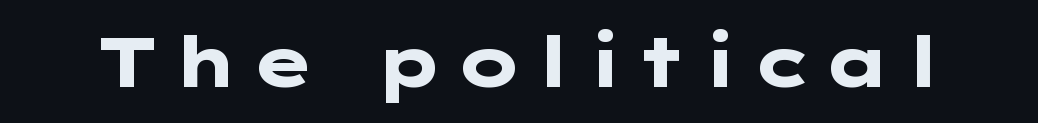
Q: Is the text bold? A: Yes.
Q: Is the text italic (slanted)? A: No, it is upright.
Q: Is the typeface a serif or a sans-serif typeface? A: Sans-serif.
Q: Is the text underlined? A: No.
Q: Width (condensed, normal, or wide)? A: Wide.
Q: Stroke contrast? A: Low.
Q: x-height? A: Medium.
